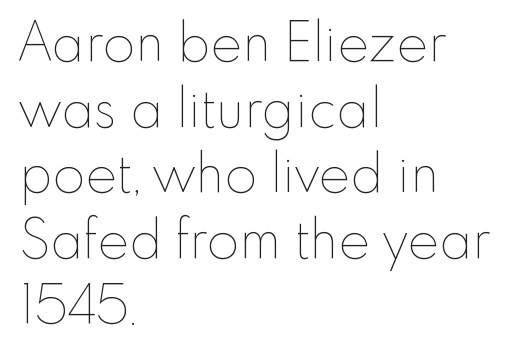
Each word holds together tightly as a unit, with standard inter-letter gaps. In CSS terms this would be text-align: left. Rule under the text: the space is simply empty. Here the designer chose a conventional face with non-uniform glyph widths.
